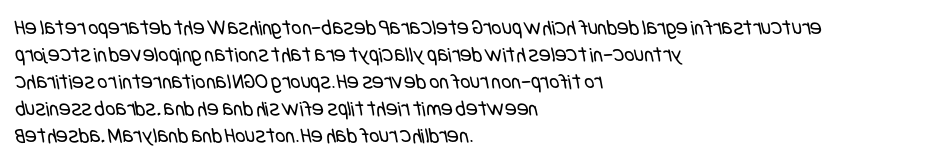
The image shows 22 px text type; set left-aligned, line spacing 1.23x, normal letter spacing, not underlined.
